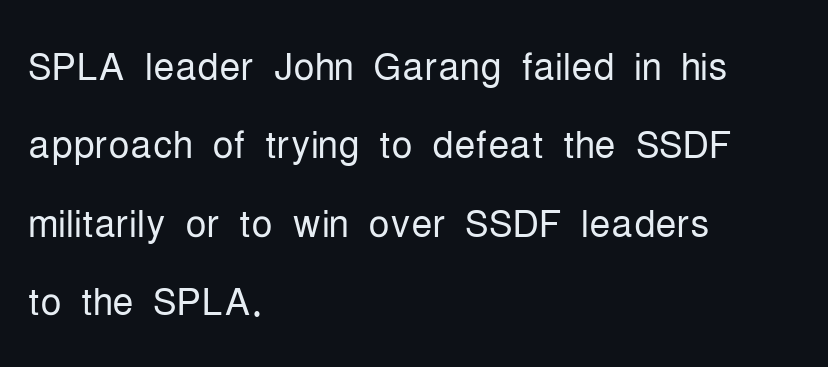
Unlike italic type, these characters show no tilt at all. Note the varied advance widths — an 'i' is clearly narrower than an 'm'. The text was rendered using a sans face with plain stroke endings. Line starts are locked; line ends wander.
